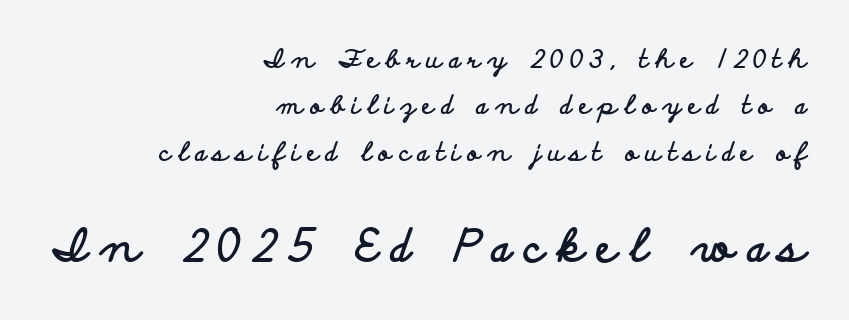
Q: Is the text bold? A: Yes.
Q: Is the text italic (slanted)? A: Yes.
Q: Is the typeface a serif or a sans-serif typeface? A: Sans-serif.
Q: Is the text underlined? A: No.
Q: How is the paragraph aligned? A: Right-aligned.
Q: Is the spacing between letters normal or unusually wide? A: Unusually wide.
Q: Which block of text is set in a larger size, the first (top) or the second (bottom)? A: The second (bottom) one.
Q: Width (condensed, normal, or wide)? A: Wide.
Q: Stroke contrast? A: Low.
Q: x-height? A: Small.
Q: Monospaced? A: No.
